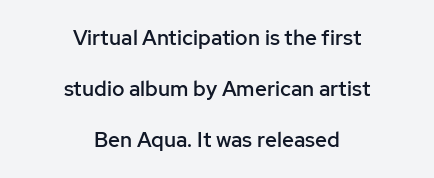
Q: Is the text bold? A: Semi-bold.
Q: Is the text italic (slanted)? A: No, it is upright.
Q: Is the text underlined? A: No.
Q: How is the paragraph aligned? A: Centered.
Q: Is the spacing between letters normal or unusually wide? A: Normal.
Q: Is the spacing between lines tight, normal or loose? A: Loose.
